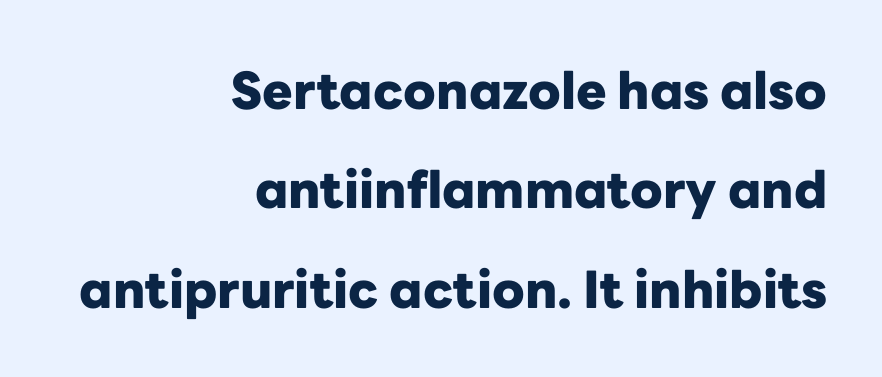
The image shows 51 px heavy sans-serif type, upright; set right-aligned, loose line spacing (1.95x), normal letter spacing, not underlined; low stroke contrast and a medium x-height.
